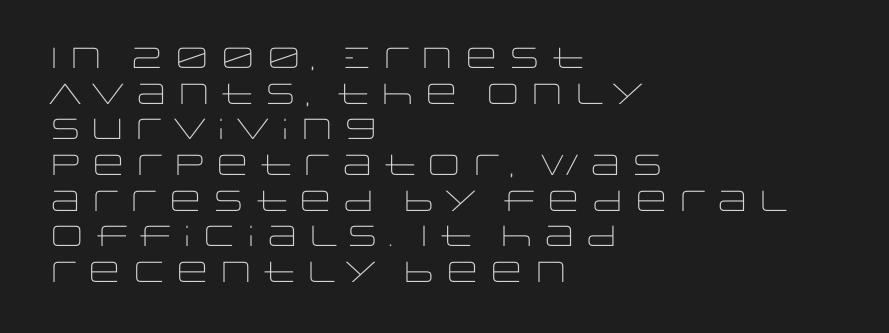
The image shows 29 px light, wide sans-serif type, upright; set left-aligned, line spacing 1.23x, normal letter spacing, not underlined; low stroke contrast and a large x-height.
